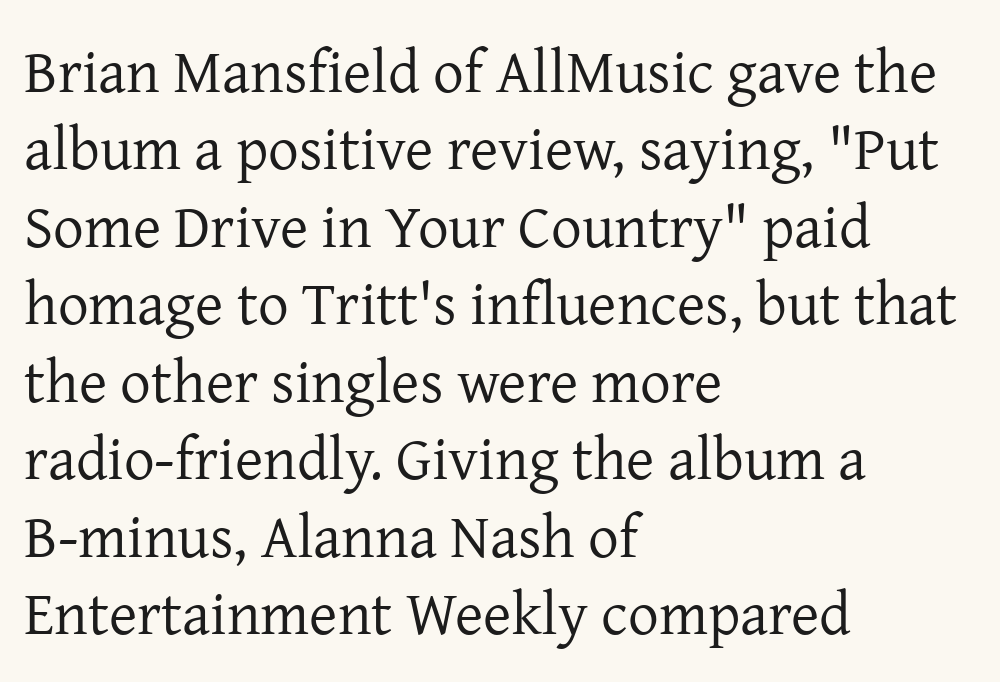
This sample uses a serif face. The strokes carry an ordinary text weight at most. When letters stand straight like this, we call the style roman or upright. How are the letters spaced? Ordinarily, with no added tracking.
